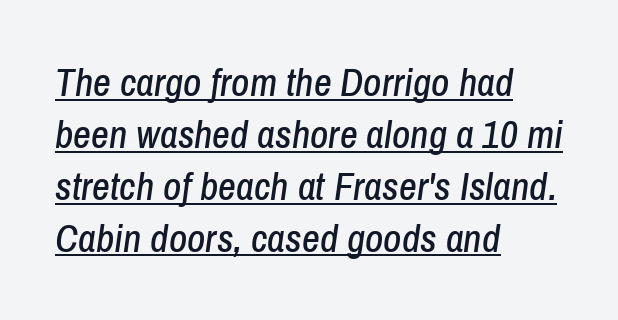
Q: Is the text italic (slanted)? A: Yes, it leans right by about 8 degrees.
Q: Is the text underlined? A: Yes.
Q: How is the paragraph aligned? A: Left-aligned.
Q: Is the spacing between letters normal or unusually wide? A: Normal.
Q: Is the spacing between lines tight, normal or loose? A: Normal.
Q: Width (condensed, normal, or wide)? A: Condensed.
Q: Stroke contrast? A: Low.
Q: x-height? A: Medium.
Q: Monospaced? A: No.
